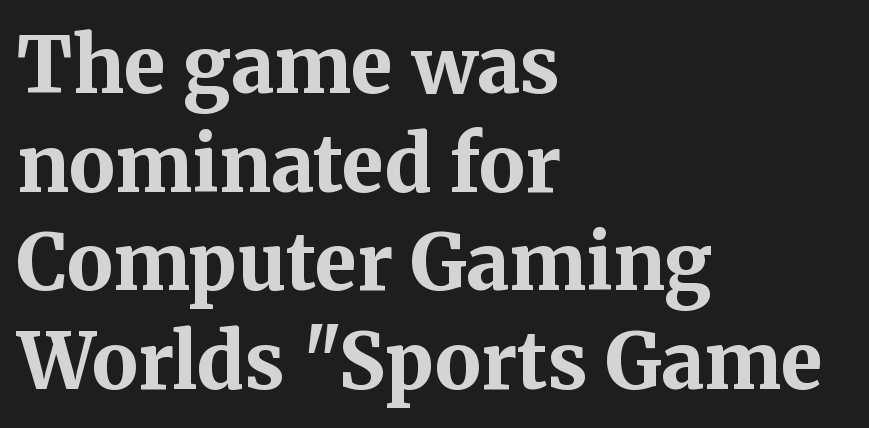
{"serif": "yes", "italic": "no", "bold": "yes", "weight": "bold", "width": "normal", "stroke_contrast": "medium", "x_height": "medium", "monospaced": "no", "underline": "no", "align": "left", "line_spacing": "normal", "line_spacing_ratio": 1.28, "letter_spacing": "normal", "letter_spacing_em": 0.0, "glyph_px": 77}
